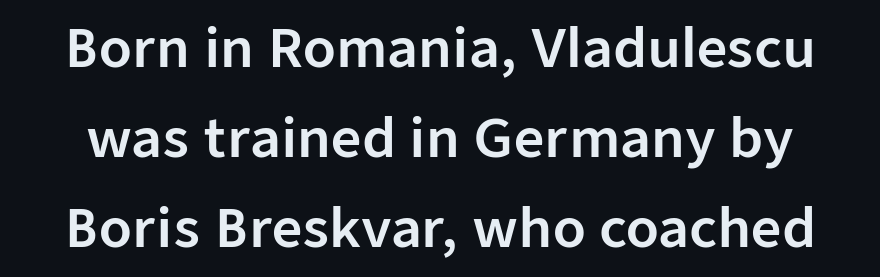
{"serif": "no", "italic": "no", "width": "normal", "stroke_contrast": "low", "x_height": "medium", "monospaced": "no", "underline": "no", "line_spacing": "normal", "line_spacing_ratio": 1.7, "letter_spacing": "normal", "letter_spacing_em": 0.0, "glyph_px": 53}
